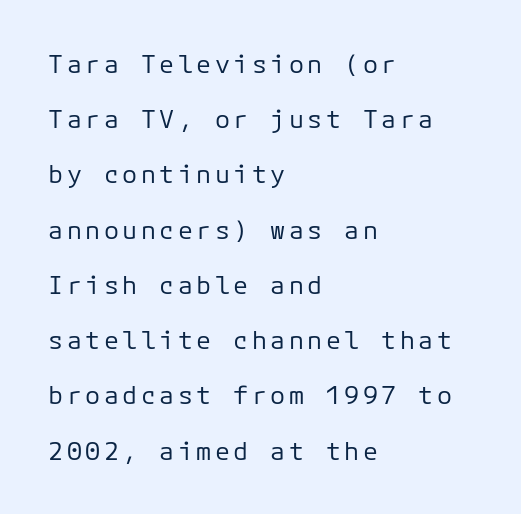
Q: Is the text bold? A: No.
Q: Is the text italic (slanted)? A: No, it is upright.
Q: Is the text underlined? A: No.
Q: How is the paragraph aligned? A: Left-aligned.
Q: Is the spacing between lines tight, normal or loose? A: Loose.
